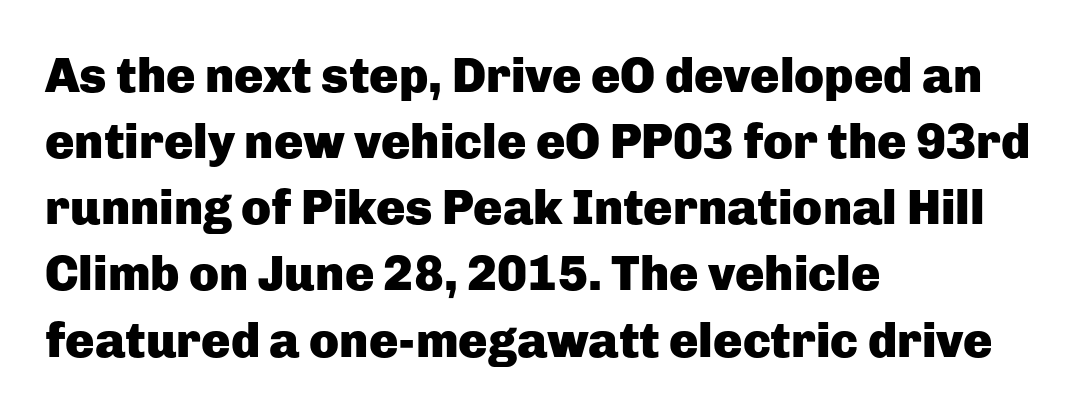
{"serif": "no", "italic": "no", "bold": "yes", "weight": "heavy", "width": "normal", "stroke_contrast": "low", "x_height": "medium", "monospaced": "no", "underline": "no", "align": "left", "line_spacing": "normal", "line_spacing_ratio": 1.35, "letter_spacing": "normal", "letter_spacing_em": 0.0, "glyph_px": 49}
